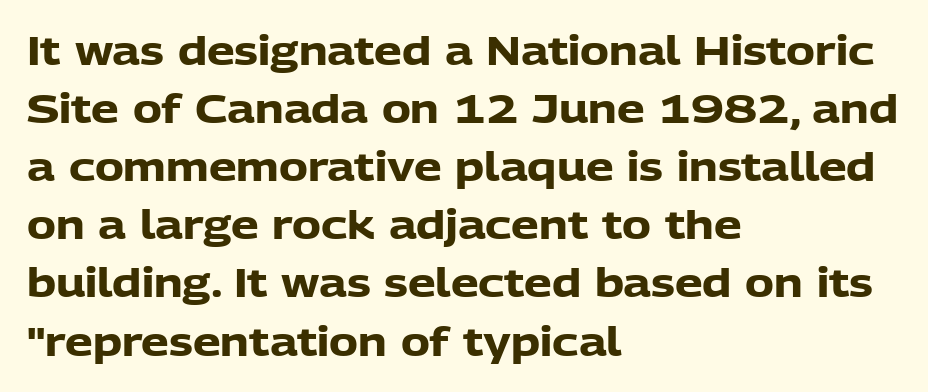
Q: Is the text bold? A: Yes.
Q: Is the text italic (slanted)? A: No, it is upright.
Q: Is the typeface a serif or a sans-serif typeface? A: Sans-serif.
Q: Is the text underlined? A: No.
Q: How is the paragraph aligned? A: Left-aligned.
Q: Is the spacing between letters normal or unusually wide? A: Normal.
Q: Is the spacing between lines tight, normal or loose? A: Normal.
Q: Width (condensed, normal, or wide)? A: Normal.
Q: Stroke contrast? A: Low.
Q: x-height? A: Medium.
Q: Monospaced? A: No.
